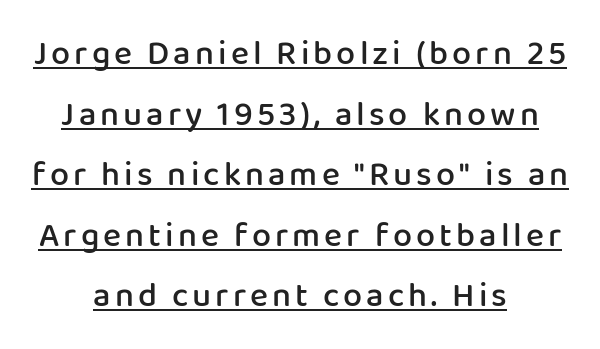
The image shows 34 px semibold sans-serif type, upright; set centered, line spacing 1.78x, underlined; low stroke contrast and a medium x-height.
